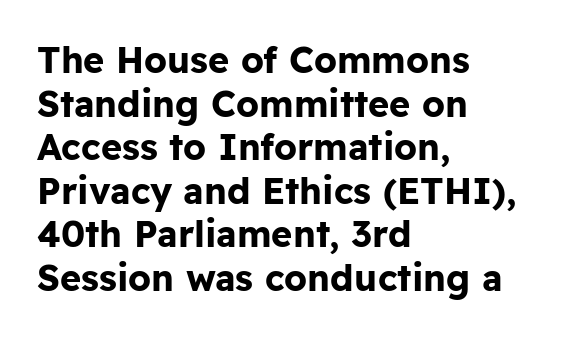
Which margin do the lines hug? The left one — the right edge is uneven. The typeface chosen for these lines omits serifs. Lines of text with bare space underneath. Typographic density is high because the face is bold. Ascenders rise straight up at ninety degrees. Tracking value appears to be zero — textbook default spacing.
